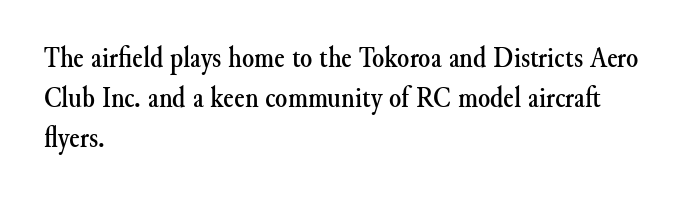
{"serif": "yes", "italic": "no", "width": "normal", "stroke_contrast": "medium", "x_height": "small", "monospaced": "no", "underline": "no", "align": "left", "line_spacing": "normal", "line_spacing_ratio": 1.29, "letter_spacing": "normal", "letter_spacing_em": 0.0, "glyph_px": 31}
